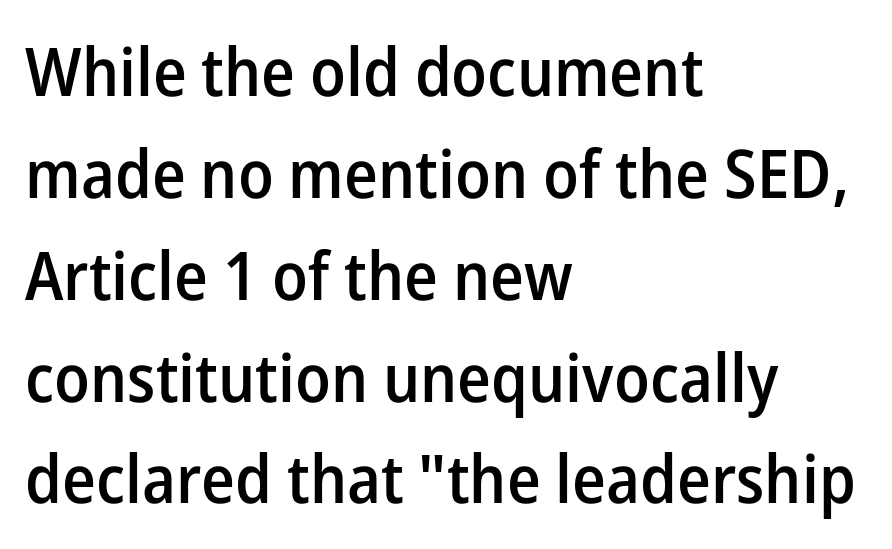
The image shows 67 px semibold sans-serif type, upright; set left-aligned, normal line spacing (1.52x), normal letter spacing, not underlined; low stroke contrast and a medium x-height.
